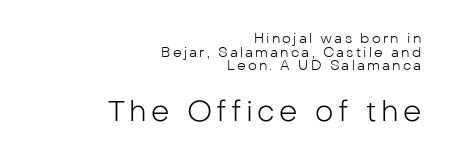
If you squint, the bottom block still reads clearly — it's the larger of the two. The space beneath each line is pristine and unruled. Is this a heavy cut? Hardly; it is regular or lighter. Horizontally, the lines are justified to the trailing edge only.
